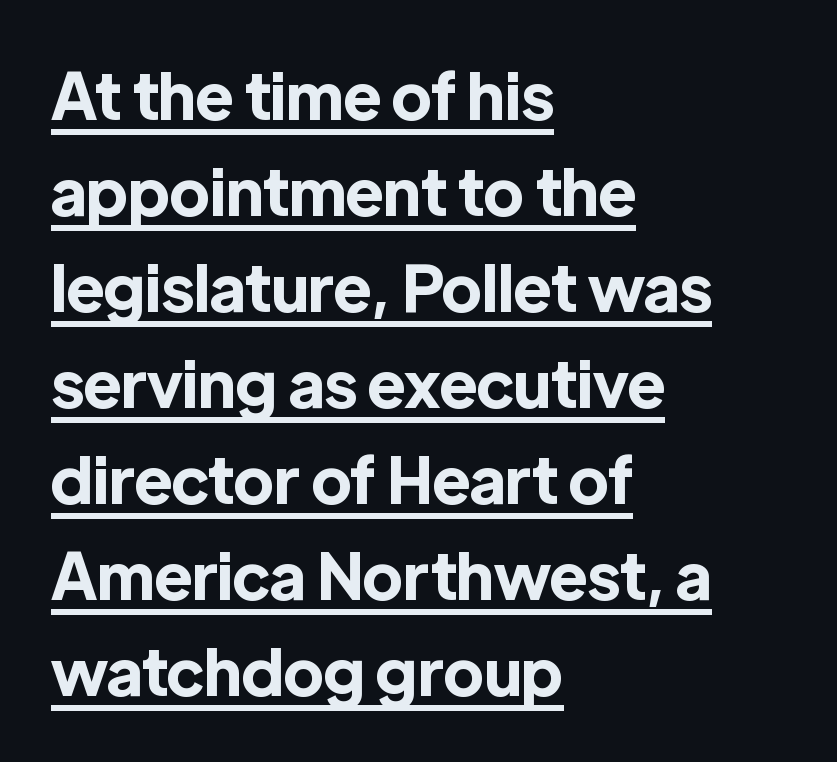
Q: Is the text bold? A: Yes.
Q: Is the text italic (slanted)? A: No, it is upright.
Q: Is the typeface a serif or a sans-serif typeface? A: Sans-serif.
Q: Is the text underlined? A: Yes.
Q: How is the paragraph aligned? A: Left-aligned.
Q: Is the spacing between letters normal or unusually wide? A: Normal.
Q: Is the spacing between lines tight, normal or loose? A: Normal.
Q: Width (condensed, normal, or wide)? A: Normal.
Q: x-height? A: Medium.
Q: Monospaced? A: No.
